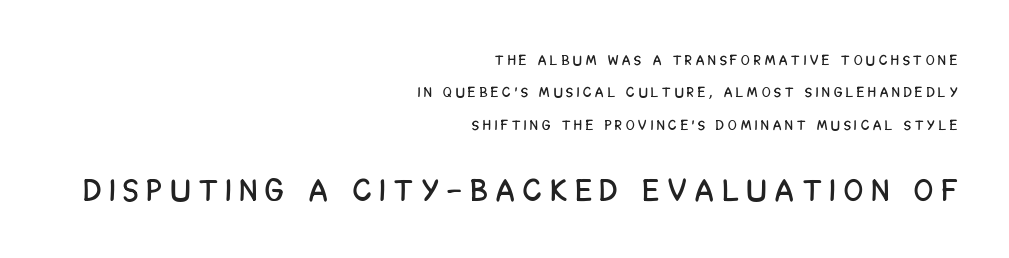
The image shows 31 px condensed sans-serif type, upright; set right-aligned, loose line spacing (2.31x), unusually wide letter spacing (+0.29 em), not underlined; the second (bottom) block is 2.21x larger; low stroke contrast and a large x-height.
